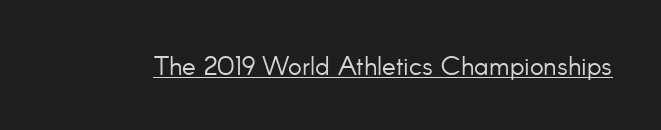
Short note: letters normally spaced. Is this a heavy cut? Hardly; it is regular or lighter. This sample uses an upright cut, with every glyph sitting square on the baseline. Is there an underline? Yes — a line sits under the letters.
